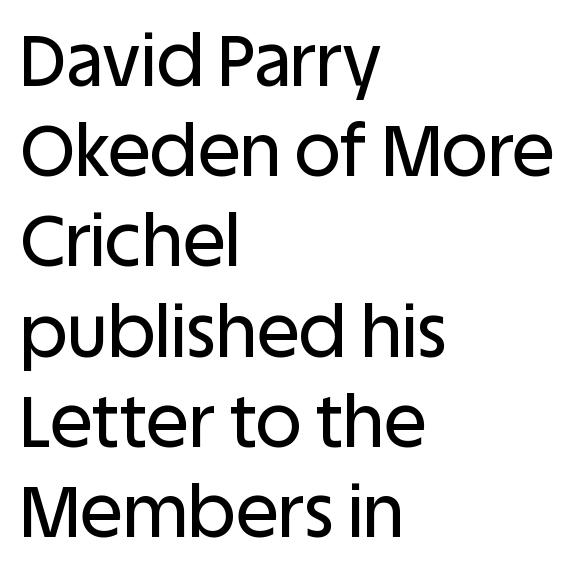
The lettering stays uniformly vertical, giving the passage a roman look. Spacing verdict: proportional, widths tailored to each character. Leftover space on each line is placed entirely after the last word. Summary of vertical rhythm: regular, with standard interline spacing. The letterforms sit shoulder to shoulder at normal distance. Typographically, this falls in the sans-serif category.
